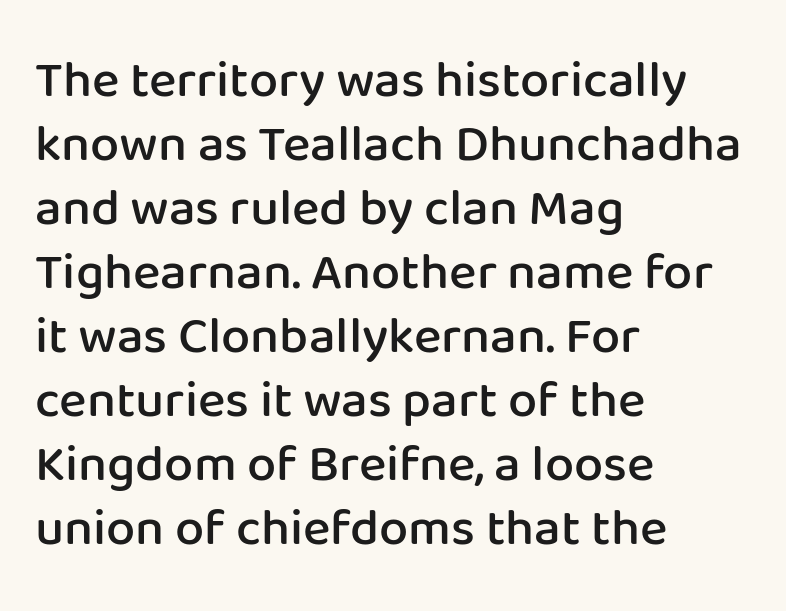
{"serif": "no", "italic": "no", "bold": "semi", "weight": "semibold", "width": "normal", "stroke_contrast": "low", "x_height": "medium", "monospaced": "no", "underline": "no", "align": "left", "line_spacing_ratio": 1.23, "letter_spacing": "normal", "letter_spacing_em": 0.0, "glyph_px": 52}
